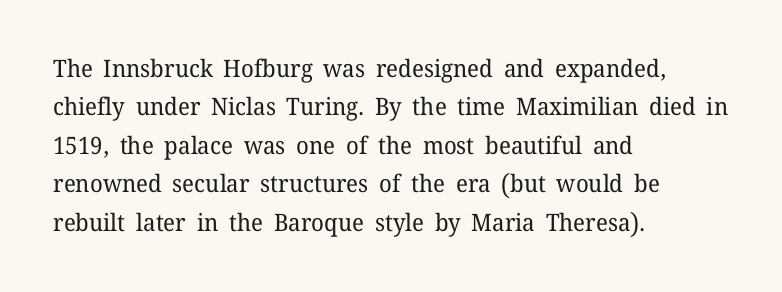
{"italic": "no", "bold": "no", "underline": "no", "align": "left", "line_spacing": "normal", "line_spacing_ratio": 1.6, "letter_spacing": "normal", "letter_spacing_em": 0.0, "glyph_px": 24}
